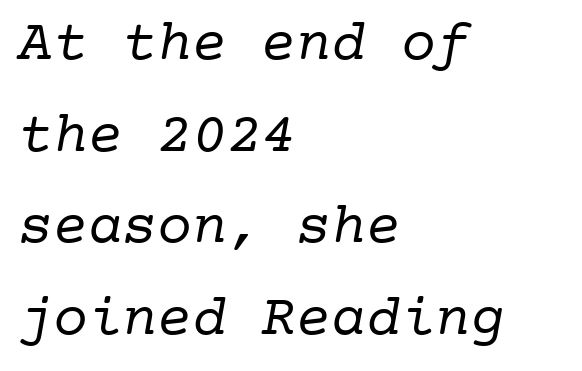
Q: Is the text bold? A: No.
Q: Is the typeface a serif or a sans-serif typeface? A: Serif.
Q: Is the text underlined? A: No.
Q: How is the paragraph aligned? A: Left-aligned.
Q: Is the spacing between letters normal or unusually wide? A: Normal.
Q: Is the spacing between lines tight, normal or loose? A: Normal.
Q: Width (condensed, normal, or wide)? A: Normal.
Q: Stroke contrast? A: Low.
Q: x-height? A: Medium.
Q: Monospaced? A: Yes.
